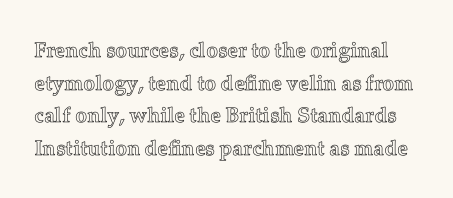
{"italic": "no", "underline": "no", "line_spacing": "normal", "line_spacing_ratio": 1.55, "letter_spacing": "normal", "letter_spacing_em": 0.0, "glyph_px": 21}
